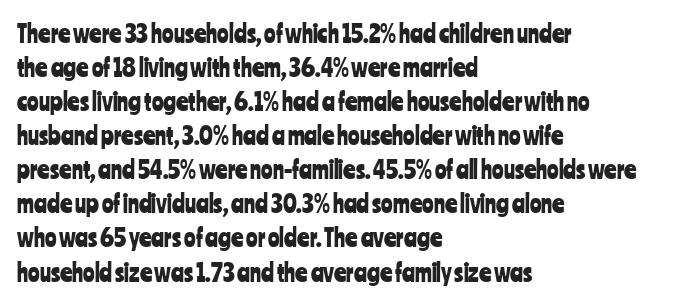
Q: Is the text italic (slanted)? A: No, it is upright.
Q: Is the text underlined? A: No.
Q: How is the paragraph aligned? A: Left-aligned.
Q: Is the spacing between letters normal or unusually wide? A: Normal.
Q: Is the spacing between lines tight, normal or loose? A: Normal.
